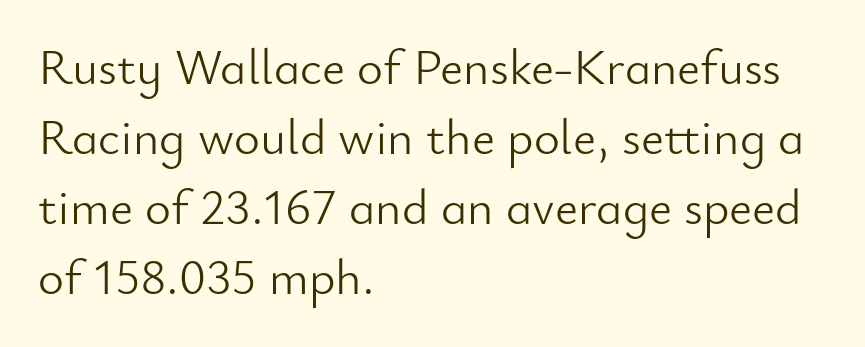
The image shows 50 px light sans-serif type, upright; set left-aligned, normal line spacing (1.4x), normal letter spacing, not underlined; low stroke contrast and a small x-height.
